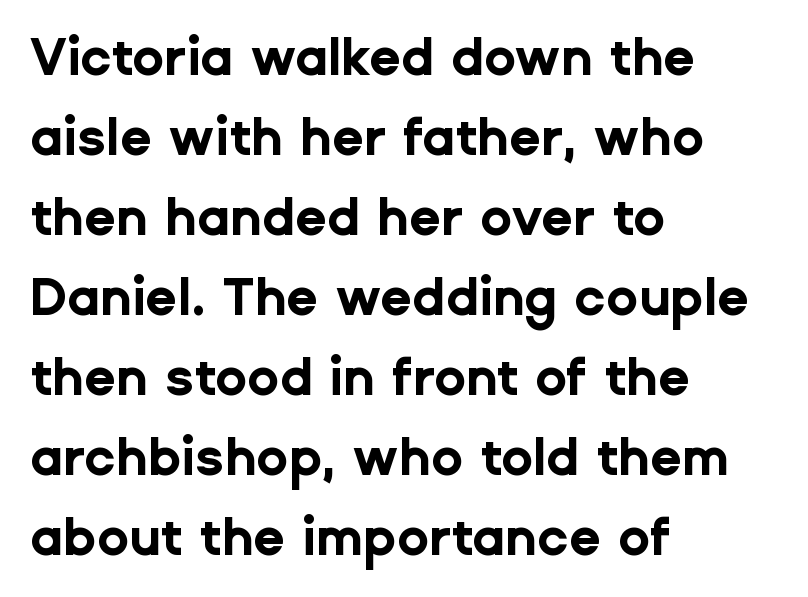
The image shows 52 px bold sans-serif type, upright; set left-aligned, normal line spacing (1.54x), normal letter spacing, not underlined; low stroke contrast and a medium x-height.
